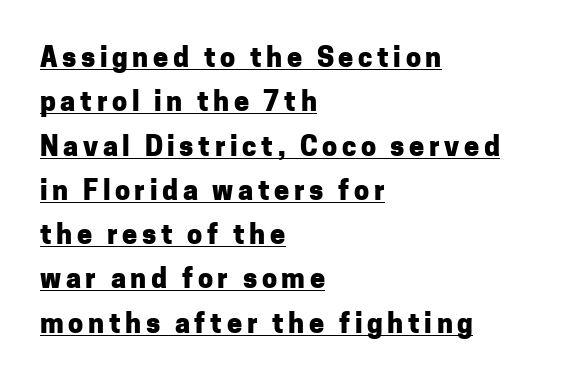
{"italic": "no", "bold": "yes", "underline": "yes", "align": "left", "line_spacing": "normal", "line_spacing_ratio": 1.64, "glyph_px": 27}
